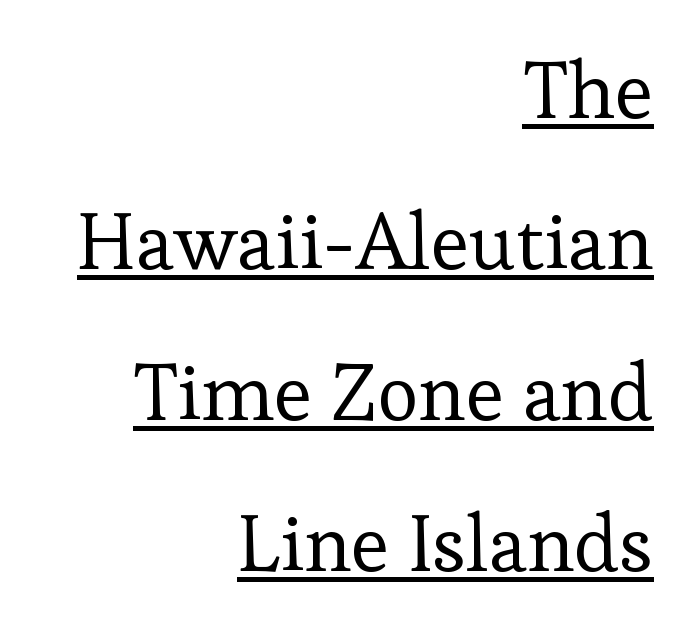
The font sits on the lighter half of the weight spectrum, regular included. The lines in this sample share a right terminus and differ only in where they begin. Ascenders rise straight up at ninety degrees. To sum up the face: it has serifs. Underline: present.
